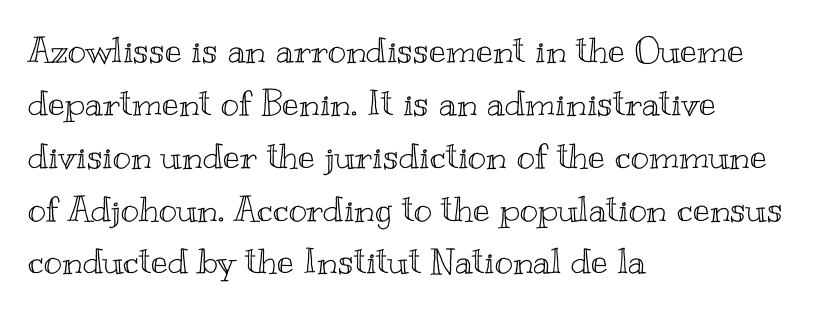
The image shows 35 px wide type, upright; set left-aligned, normal line spacing (1.51x), normal letter spacing, not underlined; a small x-height.
